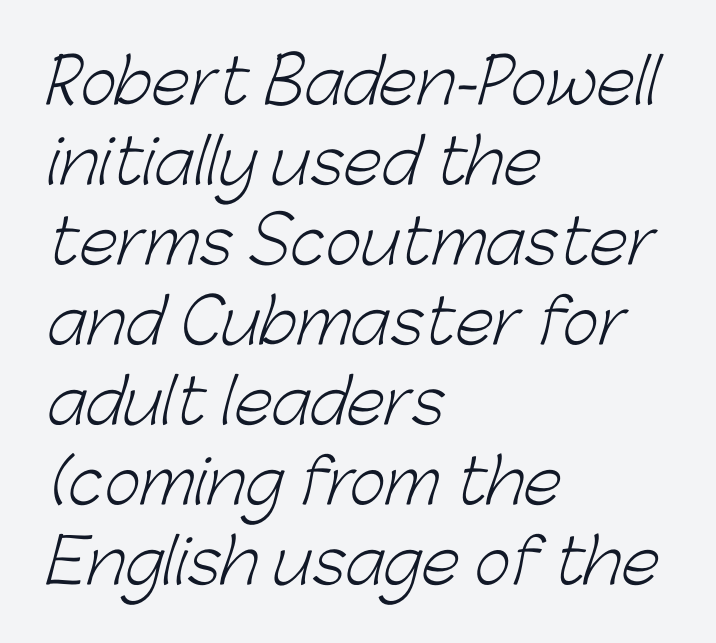
The rendering shows plain stroke endings on the letterforms — a sans-serif design. Stems and bowls with no extra thickness — not bold. This sample has the flowing, uneven cadence of proportional lettering. Here the glyphs are tracked normally, forming tight word shapes.
